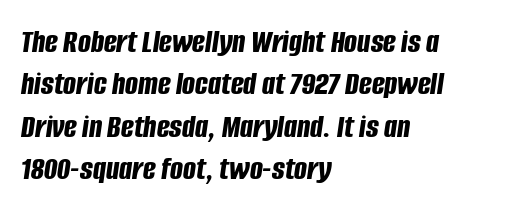
The image shows 34 px bold, condensed type, italic (leaning right); set left-aligned, normal line spacing (1.25x), normal letter spacing, not underlined; low stroke contrast and a large x-height.
